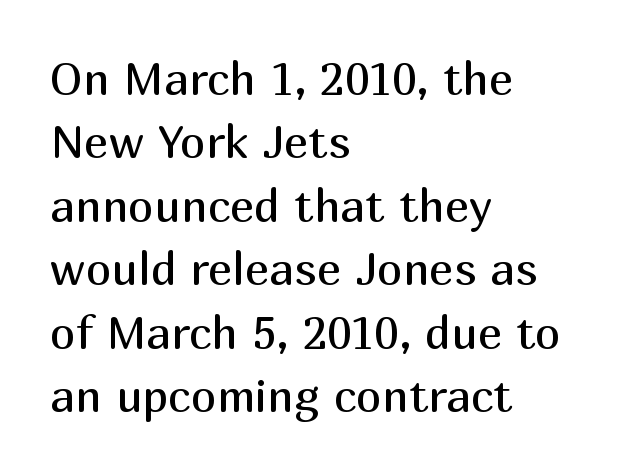
The rendering uses natural spacing where letterforms have individual widths. Interline gaps are of average width in this sample. No word sits above an underline. If you drew a line through each stem, it would be perfectly vertical.
